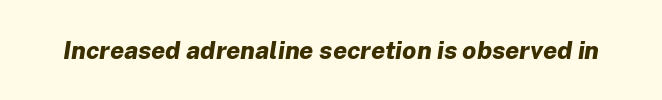
{"italic": "yes", "lean": "right", "slant_degrees": 8, "bold": "yes", "underline": "no", "letter_spacing": "normal", "letter_spacing_em": 0.0, "glyph_px": 25}
